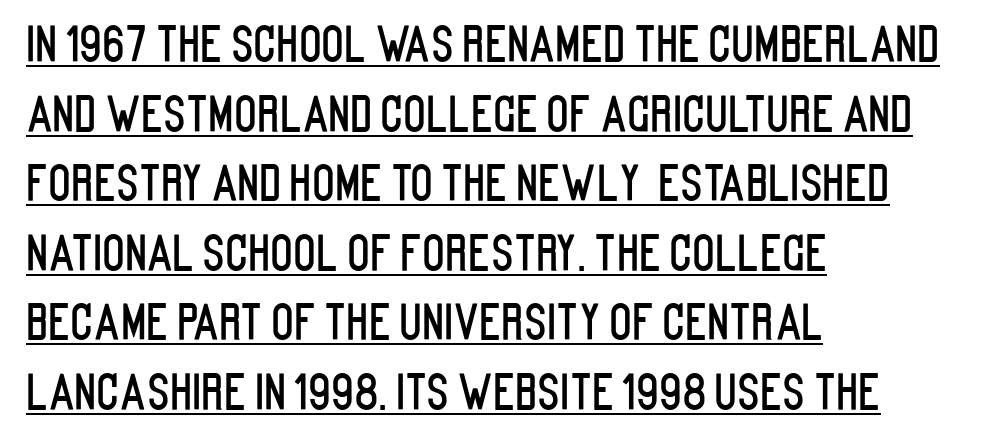
{"serif": "no", "italic": "no", "width": "condensed", "stroke_contrast": "low", "x_height": "large", "monospaced": "no", "underline": "yes", "align": "left", "line_spacing": "normal", "line_spacing_ratio": 1.48, "letter_spacing": "normal", "letter_spacing_em": 0.0, "glyph_px": 47}
